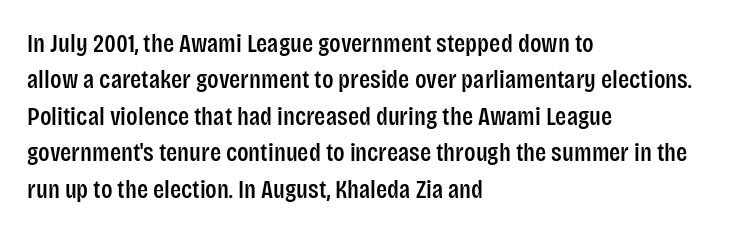
{"italic": "no", "underline": "no", "align": "left", "line_spacing": "normal", "line_spacing_ratio": 1.4, "letter_spacing": "normal", "letter_spacing_em": 0.0, "glyph_px": 26}
